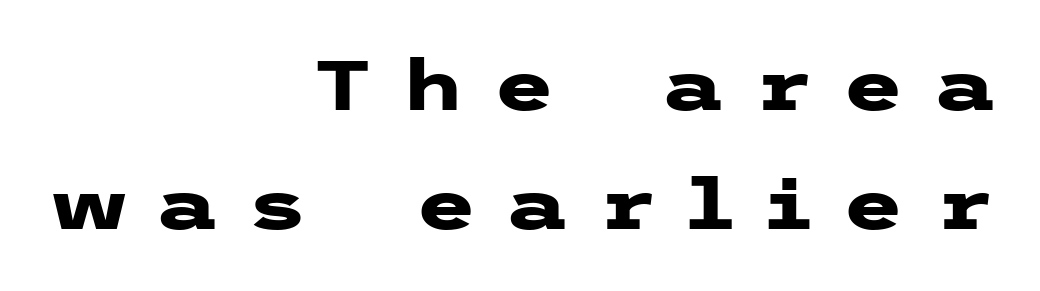
Q: Is the text bold? A: Yes.
Q: Is the text italic (slanted)? A: No, it is upright.
Q: Is the typeface a serif or a sans-serif typeface? A: Sans-serif.
Q: Is the text underlined? A: No.
Q: How is the paragraph aligned? A: Right-aligned.
Q: Is the spacing between letters normal or unusually wide? A: Unusually wide.
Q: Is the spacing between lines tight, normal or loose? A: Normal.
Q: Width (condensed, normal, or wide)? A: Wide.
Q: Stroke contrast? A: Low.
Q: x-height? A: Medium.
